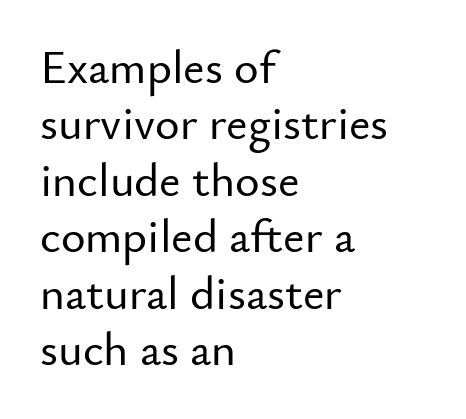
Q: Is the text italic (slanted)? A: No, it is upright.
Q: Is the typeface a serif or a sans-serif typeface? A: Sans-serif.
Q: Is the text underlined? A: No.
Q: How is the paragraph aligned? A: Left-aligned.
Q: Is the spacing between letters normal or unusually wide? A: Normal.
Q: Width (condensed, normal, or wide)? A: Normal.
Q: Stroke contrast? A: Low.
Q: x-height? A: Small.
Q: Monospaced? A: No.
